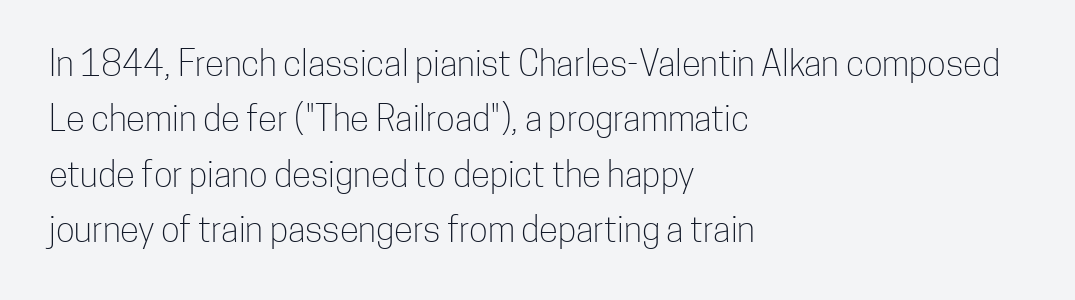
The image shows 35 px light, condensed sans-serif type, upright; set left-aligned, normal line spacing (1.58x), normal letter spacing, not underlined; low stroke contrast and a medium x-height.
